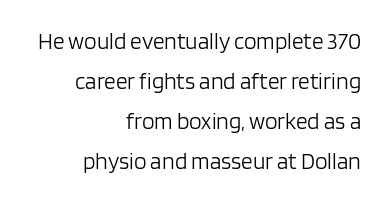
Glance below the letters and you will spot only blank space. This is the regular roman posture of the typeface. Here the glyphs are tracked normally, forming tight word shapes. The paragraph has a hard right edge and a soft left edge. The characters are drawn with everyday or finer stroke widths.
